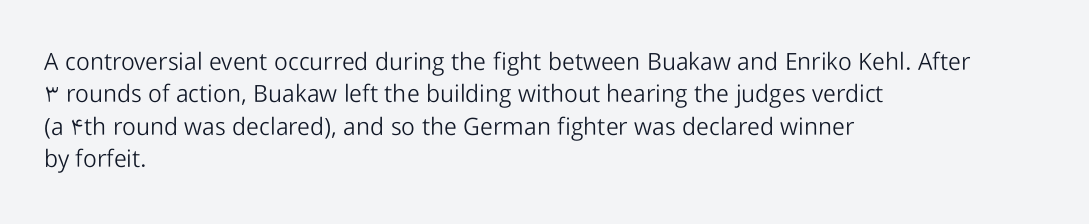
The image shows 24 px text type, upright; set left-aligned, normal line spacing (1.35x), normal letter spacing, not underlined.
